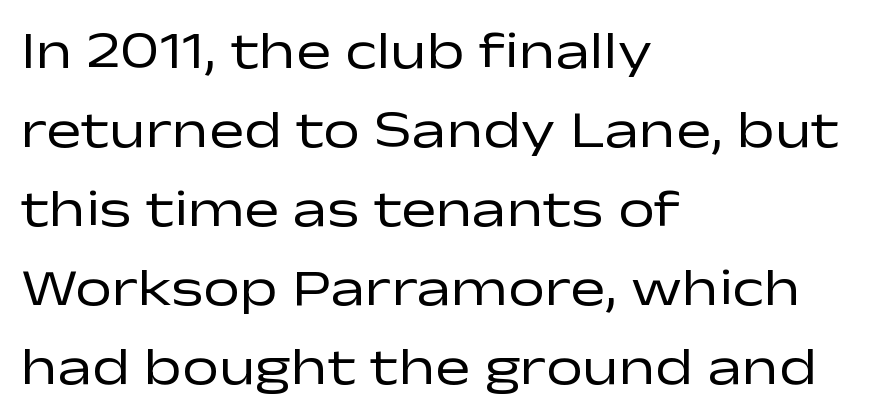
These lines are rendered in a variable-pitch font. What stands out about the letter spacing? Nothing — it is the standard amount. Summary of weight: not heavy and not bold. In terms of leading, this rendering sits right in the middle.
